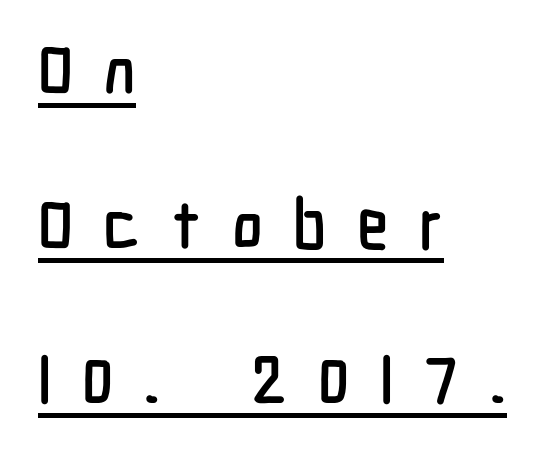
Think of a printed novel: that variable character pitch is what you see here. Every character sits straight up, as roman type does. This sample uses a sans-serif face. This sample carries an underscore along the baseline area. Look at the tracking — it's clearly loosened, letters drifting apart. Leading: increased.
